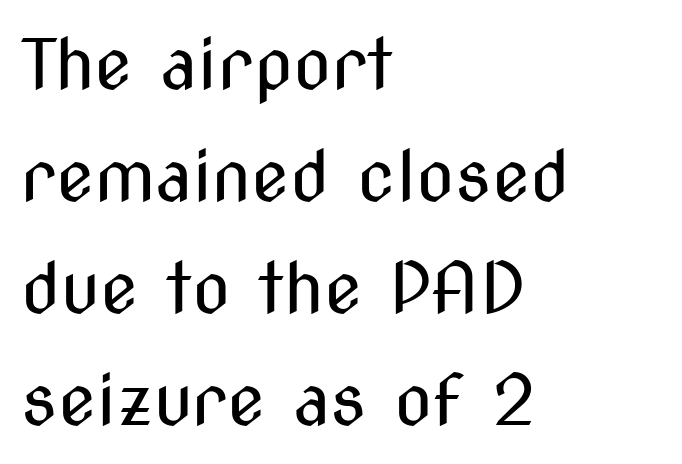
{"serif": "no", "italic": "no", "bold": "no", "weight": "regular", "width": "condensed", "stroke_contrast": "medium", "x_height": "medium", "monospaced": "no", "underline": "no", "align": "left", "line_spacing": "normal", "line_spacing_ratio": 1.6, "letter_spacing": "normal", "letter_spacing_em": 0.0, "glyph_px": 70}
